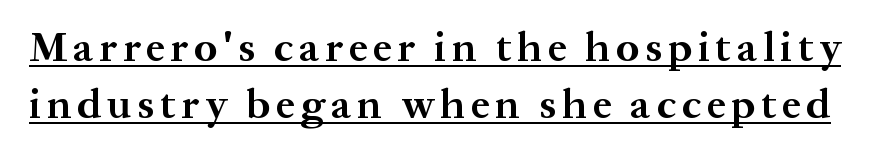
{"serif": "yes", "italic": "no", "bold": "yes", "weight": "bold", "width": "normal", "stroke_contrast": "medium", "x_height": "medium", "monospaced": "no", "underline": "yes", "line_spacing": "normal", "line_spacing_ratio": 1.35, "glyph_px": 42}
